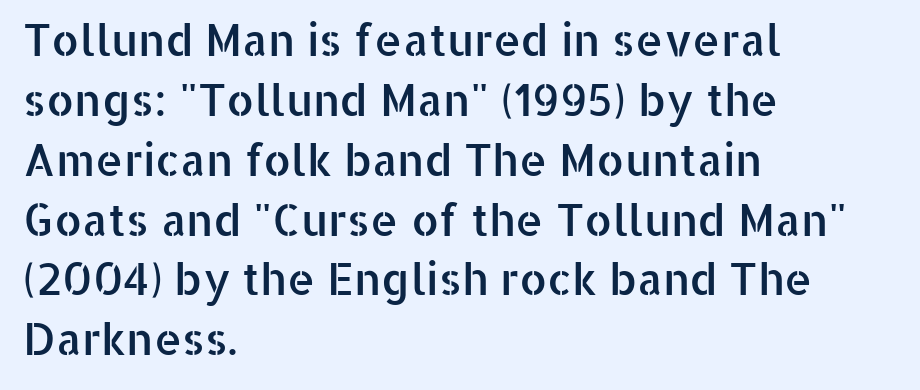
Q: Is the text italic (slanted)? A: No, it is upright.
Q: Is the typeface a serif or a sans-serif typeface? A: Sans-serif.
Q: Is the text underlined? A: No.
Q: How is the paragraph aligned? A: Left-aligned.
Q: Is the spacing between letters normal or unusually wide? A: Normal.
Q: Is the spacing between lines tight, normal or loose? A: Normal.
Q: Width (condensed, normal, or wide)? A: Normal.
Q: Stroke contrast? A: Low.
Q: x-height? A: Medium.
Q: Monospaced? A: No.
